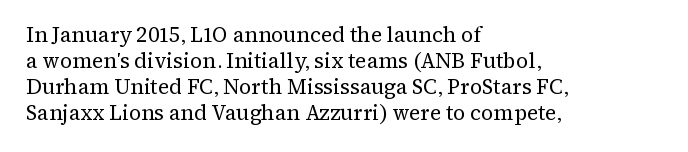
{"italic": "no", "bold": "no", "underline": "no", "align": "left", "line_spacing_ratio": 1.24, "letter_spacing": "normal", "letter_spacing_em": 0.0, "glyph_px": 21}
